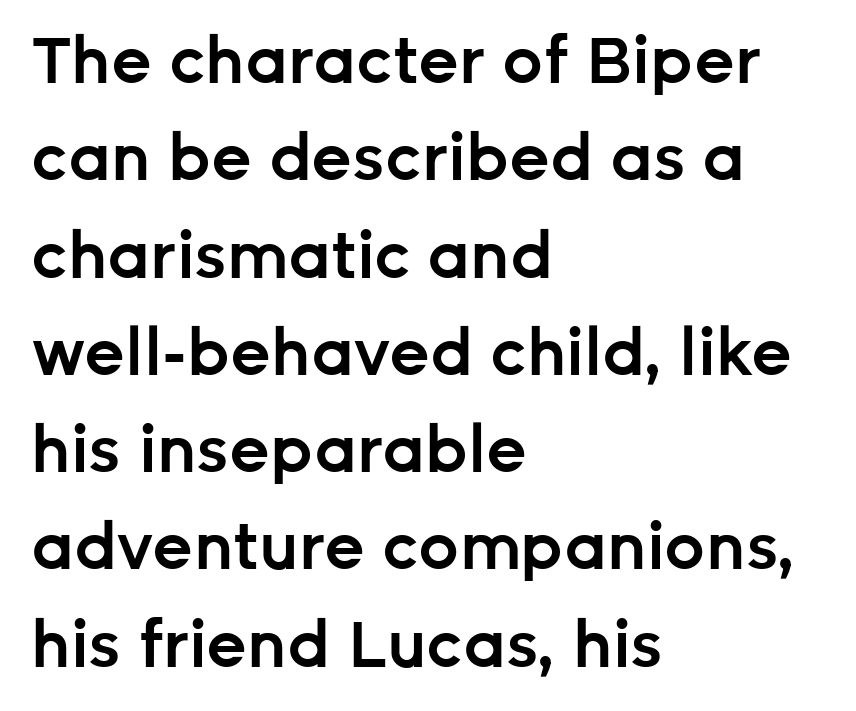
The image shows 64 px semibold sans-serif type, upright; set left-aligned, normal line spacing (1.52x), normal letter spacing, not underlined; low stroke contrast and a medium x-height.
